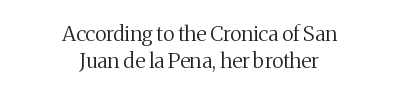
The image shows 21 px text type, upright; set centered, normal line spacing (1.27x), normal letter spacing, not underlined.
